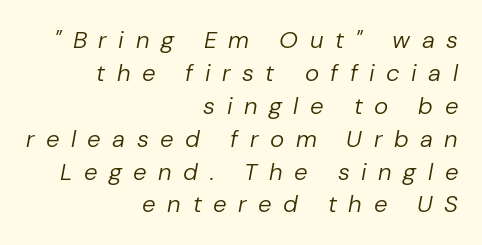
The image shows 24 px text type, italic (leaning right); set right-aligned, normal line spacing (1.37x), unusually wide letter spacing (+0.48 em), not underlined.
